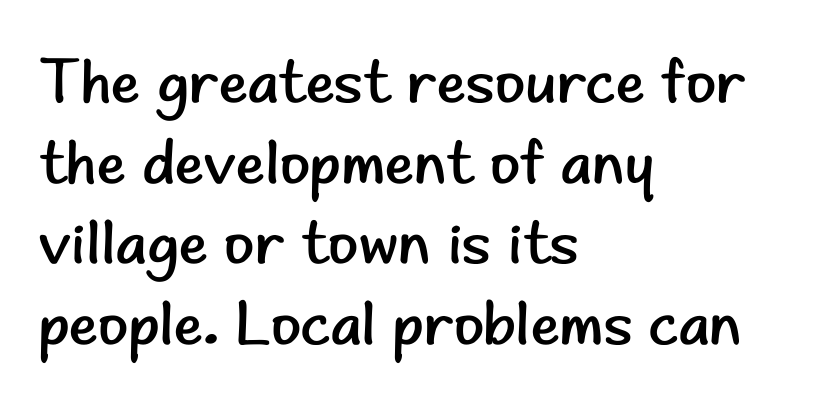
{"serif": "no", "italic": "no", "bold": "no", "weight": "regular", "width": "normal", "stroke_contrast": "low", "x_height": "small", "monospaced": "no", "underline": "no", "align": "left", "line_spacing": "normal", "line_spacing_ratio": 1.3, "letter_spacing": "normal", "letter_spacing_em": 0.0, "glyph_px": 62}
